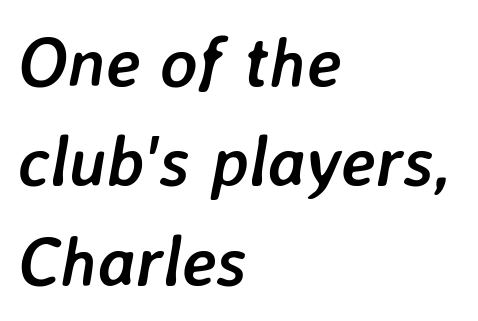
The font is running at its bold setting. Nothing unusual about the tracking: characters are spaced as the font intends. No word sits above an underline. Designer's note — italics engaged. Rows of type keep a routine distance in the vertical direction.
